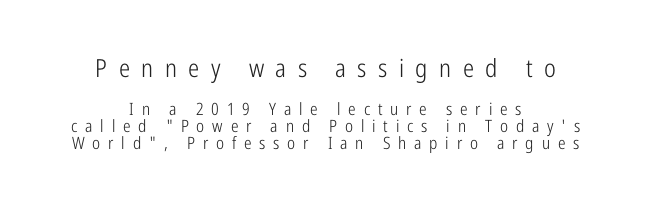
Type size steps down from the first block to the second. Compared with typical paragraphs, the rows here are closer together. One-word summary of the alignment: center. Nothing heavy about these letters — not bold at all. Ascenders rise straight up at ninety degrees.
